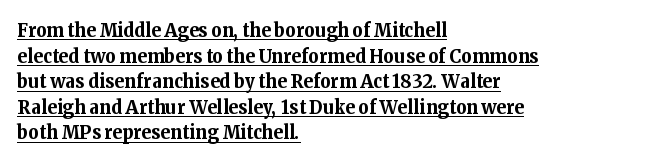
Q: Is the text bold? A: Yes.
Q: Is the text italic (slanted)? A: No, it is upright.
Q: Is the text underlined? A: Yes.
Q: How is the paragraph aligned? A: Left-aligned.
Q: Is the spacing between letters normal or unusually wide? A: Normal.
Q: Is the spacing between lines tight, normal or loose? A: Normal.
